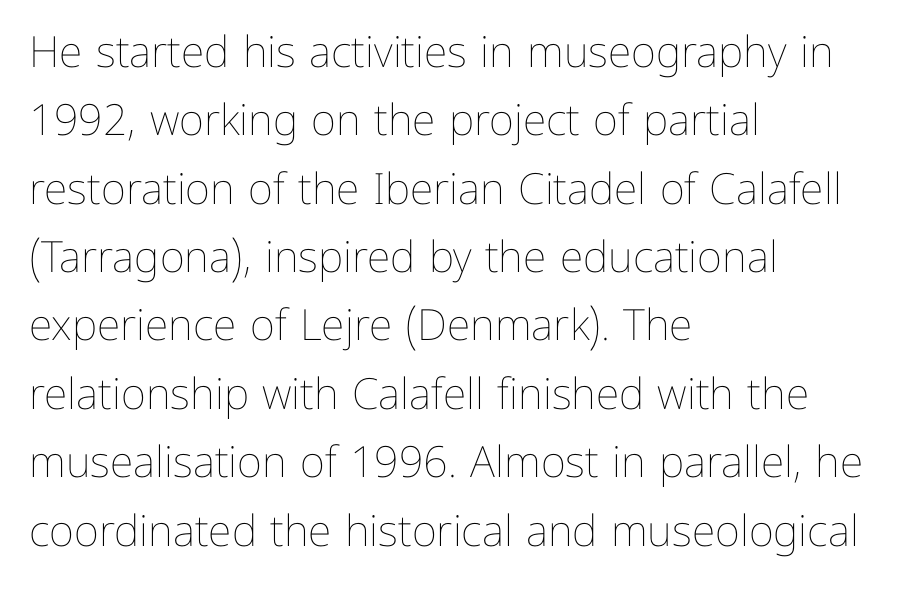
Is the block centered? No — it sits flush against the left margin. These lines keep a tight, regular rhythm from letter to letter. Descenders are the only things crossing below the line. Vertical stems look standard width or narrower in stroke. Looks like regular typesetting: each glyph gets only the width it needs.
